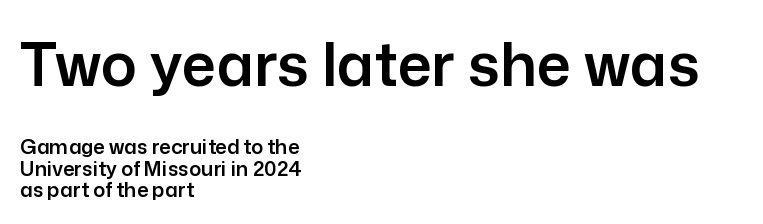
Q: Is the text italic (slanted)? A: No, it is upright.
Q: Is the typeface a serif or a sans-serif typeface? A: Sans-serif.
Q: Is the text underlined? A: No.
Q: How is the paragraph aligned? A: Left-aligned.
Q: Is the spacing between letters normal or unusually wide? A: Normal.
Q: Is the spacing between lines tight, normal or loose? A: Tight.
Q: Which block of text is set in a larger size, the first (top) or the second (bottom)? A: The first (top) one.
Q: Width (condensed, normal, or wide)? A: Normal.
Q: Stroke contrast? A: Low.
Q: x-height? A: Medium.
Q: Monospaced? A: No.
